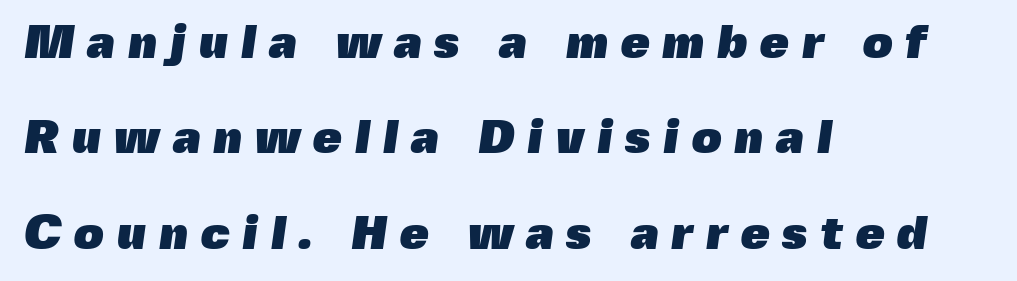
Check under the words: just untouched page. Nothing sits at the stroke ends, so this counts as sans-serif. Is this a fixed-width face? No — the glyphs have proportional, varying widths. Summary of weight: heavy, a full bold. One glance says open: line gaps are wider than usual.
